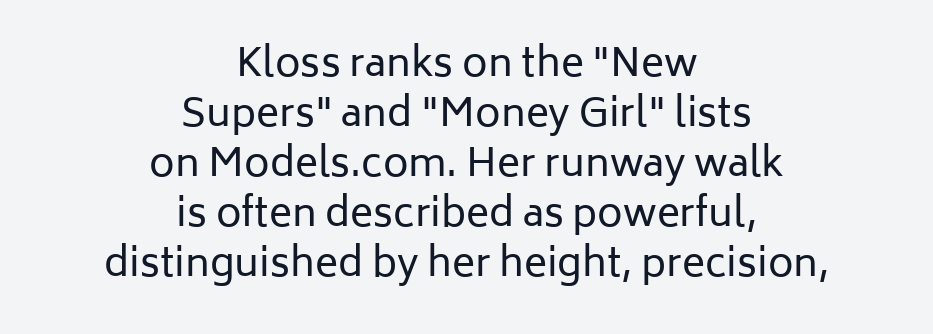
Is the type heavy? It reads as light-to-regular instead. Looks like regular typesetting: each glyph gets only the width it needs. A typesetter would call this leading conventional body-copy spacing. There is no visible air inserted between adjacent glyphs.
